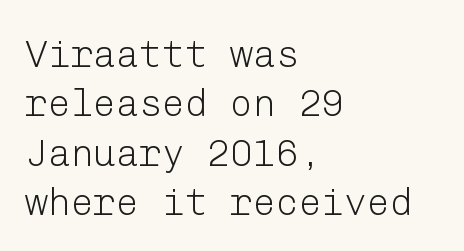
Q: Is the text bold? A: No.
Q: Is the text italic (slanted)? A: No, it is upright.
Q: Is the typeface a serif or a sans-serif typeface? A: Sans-serif.
Q: Is the text underlined? A: No.
Q: How is the paragraph aligned? A: Left-aligned.
Q: Is the spacing between letters normal or unusually wide? A: Normal.
Q: Is the spacing between lines tight, normal or loose? A: Normal.
Q: Width (condensed, normal, or wide)? A: Normal.
Q: Stroke contrast? A: Low.
Q: x-height? A: Medium.
